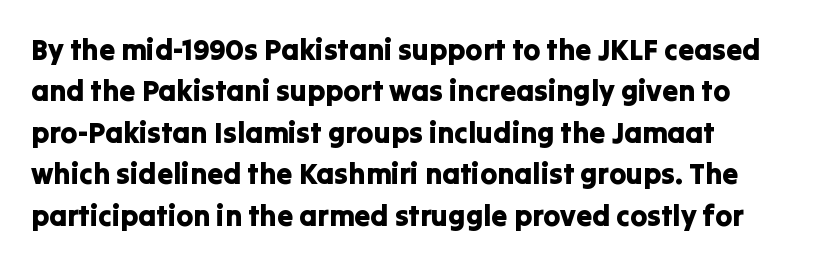
Q: Is the text italic (slanted)? A: No, it is upright.
Q: Is the typeface a serif or a sans-serif typeface? A: Sans-serif.
Q: Is the text underlined? A: No.
Q: Is the spacing between letters normal or unusually wide? A: Normal.
Q: Is the spacing between lines tight, normal or loose? A: Normal.
Q: Width (condensed, normal, or wide)? A: Normal.
Q: Stroke contrast? A: Low.
Q: x-height? A: Medium.
Q: Monospaced? A: No.
